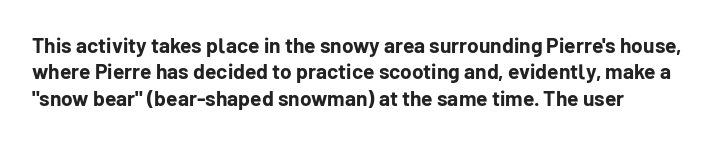
Q: Is the text bold? A: Yes.
Q: Is the text italic (slanted)? A: No, it is upright.
Q: Is the text underlined? A: No.
Q: Is the spacing between letters normal or unusually wide? A: Normal.
Q: Is the spacing between lines tight, normal or loose? A: Normal.
